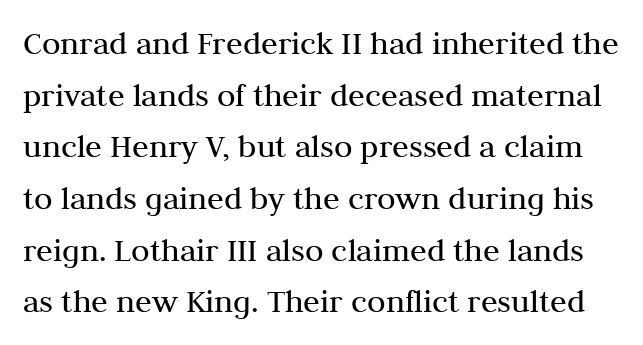
Q: Is the text bold? A: No.
Q: Is the text italic (slanted)? A: No, it is upright.
Q: Is the typeface a serif or a sans-serif typeface? A: Serif.
Q: Is the text underlined? A: No.
Q: Is the spacing between letters normal or unusually wide? A: Normal.
Q: Is the spacing between lines tight, normal or loose? A: Normal.
Q: Width (condensed, normal, or wide)? A: Normal.
Q: Stroke contrast? A: Medium.
Q: x-height? A: Medium.
Q: Monospaced? A: No.
